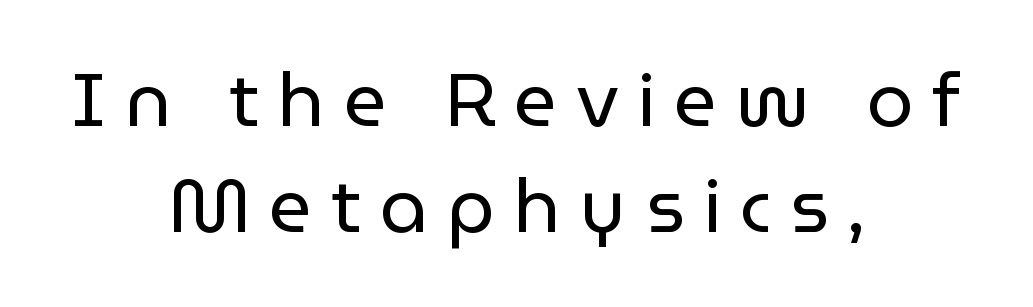
The image shows 75 px regular-weight sans-serif type, upright; set centered, normal line spacing (1.42x), unusually wide letter spacing (+0.25 em), not underlined; low stroke contrast and a medium x-height.
